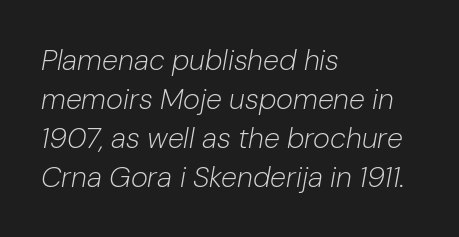
Q: Is the text bold? A: No.
Q: Is the text italic (slanted)? A: Yes, it leans right by about 10 degrees.
Q: Is the text underlined? A: No.
Q: How is the paragraph aligned? A: Left-aligned.
Q: Is the spacing between letters normal or unusually wide? A: Normal.
Q: Is the spacing between lines tight, normal or loose? A: Normal.
Q: Width (condensed, normal, or wide)? A: Normal.
Q: Stroke contrast? A: Low.
Q: x-height? A: Medium.
Q: Monospaced? A: No.
